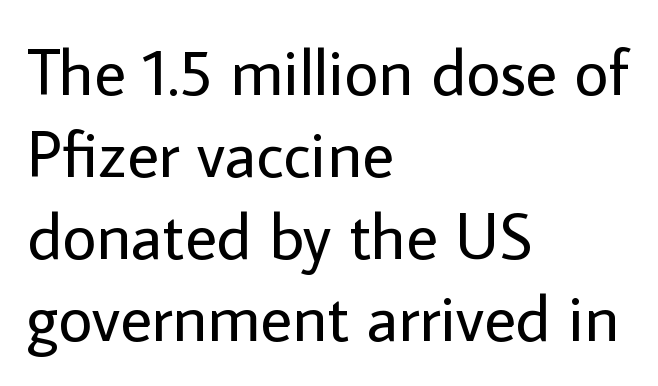
Serifs: no, the terminals of the letterforms are clean. A typesetter would call this proportional, since set widths differ per character. Any mark beneath the type? The region is blank. The gaps between neighbouring characters are ordinary and unremarkable.
